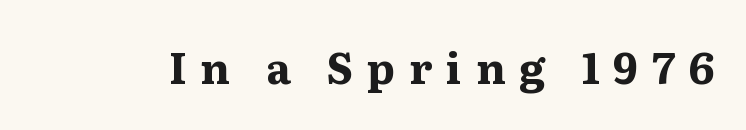
The image shows 43 px bold serif type, upright; set unusually wide letter spacing (+0.32 em), not underlined; medium stroke contrast and a medium x-height.
